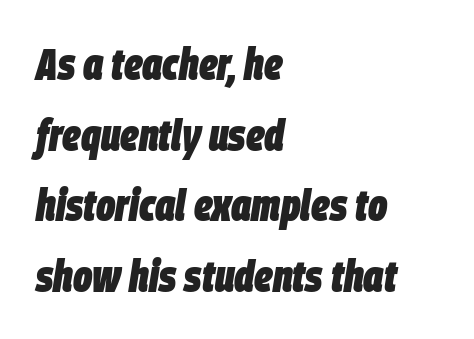
These lines are rendered in a variable-pitch font. Looking at the ascenders, they clearly lean. The typesetter chose a ragged-right arrangement here. Tracking here is standard; glyphs follow each other at the usual distance.
